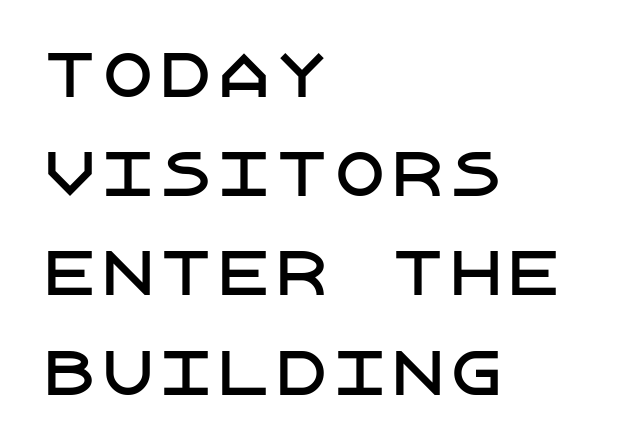
Q: Is the text italic (slanted)? A: No, it is upright.
Q: Is the typeface a serif or a sans-serif typeface? A: Sans-serif.
Q: Is the text underlined? A: No.
Q: How is the paragraph aligned? A: Left-aligned.
Q: Is the spacing between letters normal or unusually wide? A: Normal.
Q: Width (condensed, normal, or wide)? A: Normal.
Q: Stroke contrast? A: Low.
Q: x-height? A: Large.
